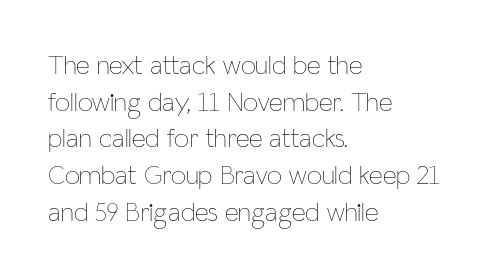
Reading down the block, your eye returns to a fixed left position each line. Do the letters lean? They stand straight. The strip under each line holds only bare page. Bold? No — there's no thickening of the strokes. Line spacing here is normal. Glyph-to-glyph distance matches everyday printed text.
